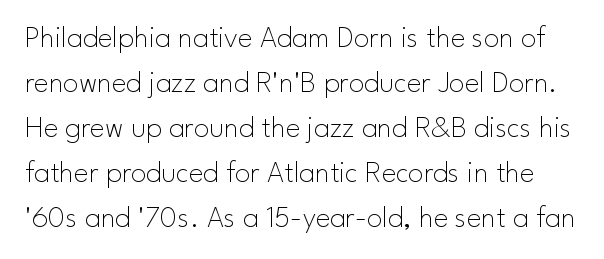
The passage shown is typed in a proportional face where columns would drift. Posture: straight, roman, zero tilt. Is there much room between lines? A standard amount, neither cramped nor airy. Underlining? Definitely not there. A typesetter would call this zero additional tracking.
